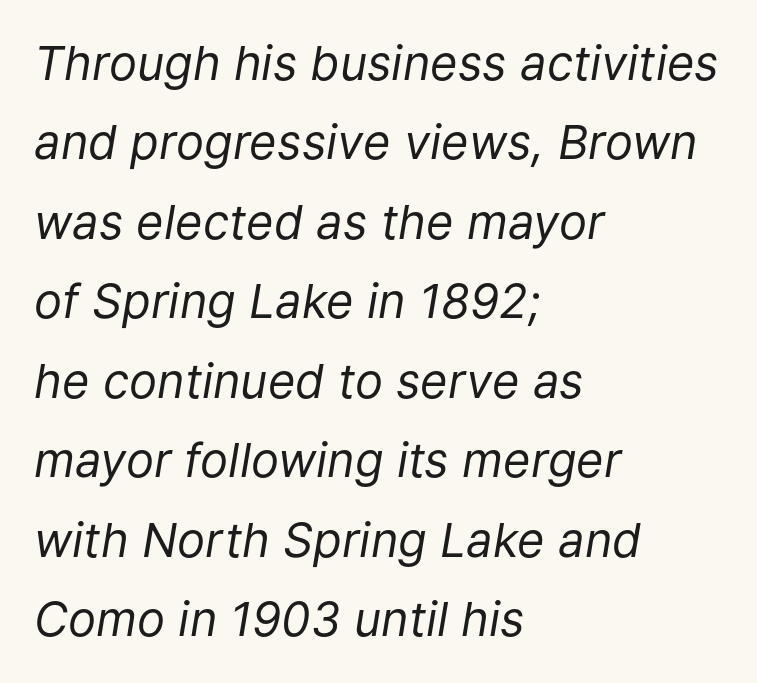
Glyph-to-glyph distance matches everyday printed text. No letter is thick-stroked: the sample isn't bold. This sample has the flowing, uneven cadence of proportional lettering. The block of text has a typical density, with ordinary space between rows. Type without underlining.
